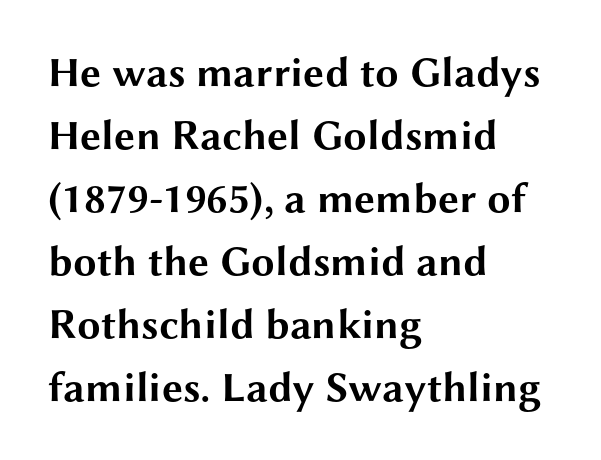
The space between consecutive lines is moderate. Letter spacing: default. The rendering shows plain stroke endings on the letterforms — a sans-serif design. Proportional: the letters do not fall into vertical columns.
